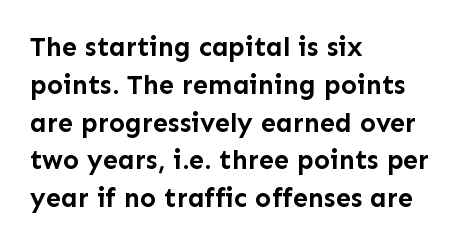
Q: Is the text bold? A: Yes.
Q: Is the text italic (slanted)? A: No, it is upright.
Q: Is the text underlined? A: No.
Q: How is the paragraph aligned? A: Left-aligned.
Q: Is the spacing between letters normal or unusually wide? A: Normal.
Q: Is the spacing between lines tight, normal or loose? A: Normal.
